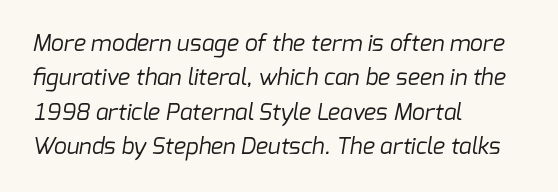
On a weight scale, this lands at 450 or below. Tracking here is standard; glyphs follow each other at the usual distance. Anything drawn beneath the words? Only blank space. Notice how the passage keeps a crisp vertical edge on the left only. The line-height multiplier appears to be the usual default.
